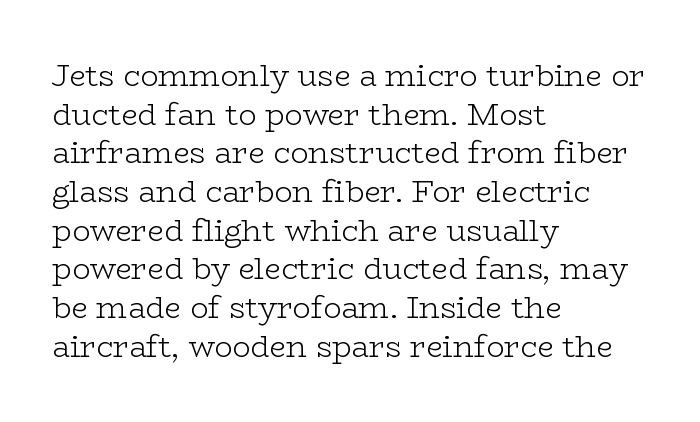
{"serif": "yes", "italic": "no", "bold": "no", "weight": "light", "width": "wide", "stroke_contrast": "low", "x_height": "medium", "monospaced": "no", "underline": "no", "align": "left", "line_spacing": "normal", "line_spacing_ratio": 1.29, "letter_spacing": "normal", "letter_spacing_em": 0.0, "glyph_px": 30}
